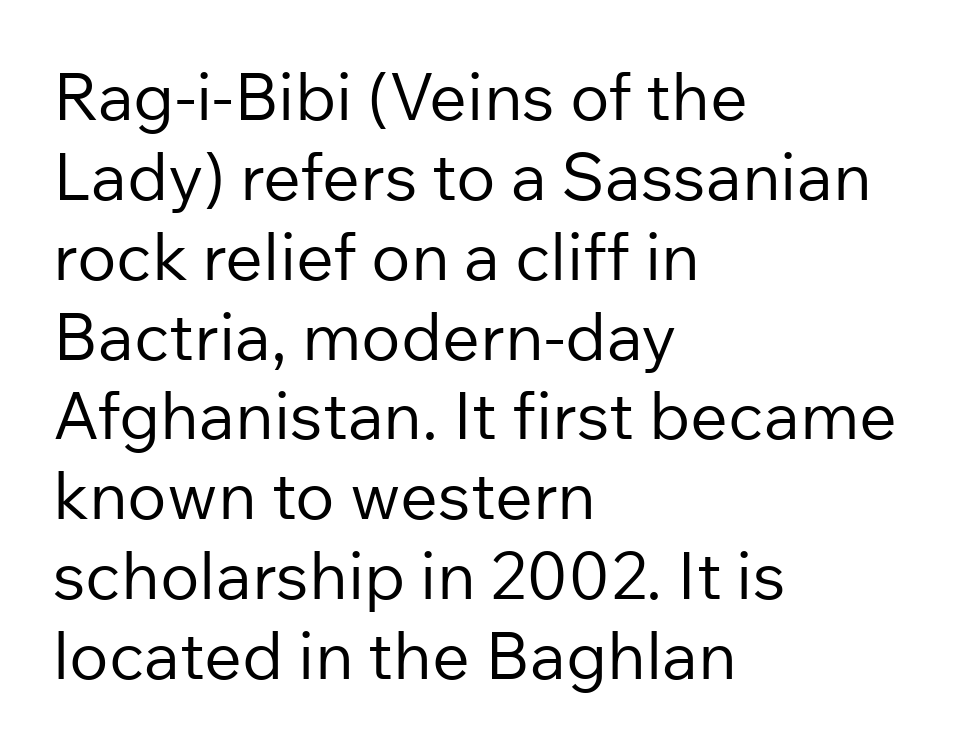
Q: Is the text bold? A: No.
Q: Is the text italic (slanted)? A: No, it is upright.
Q: Is the typeface a serif or a sans-serif typeface? A: Sans-serif.
Q: Is the text underlined? A: No.
Q: How is the paragraph aligned? A: Left-aligned.
Q: Is the spacing between letters normal or unusually wide? A: Normal.
Q: Width (condensed, normal, or wide)? A: Normal.
Q: Stroke contrast? A: Low.
Q: x-height? A: Medium.
Q: Monospaced? A: No.
